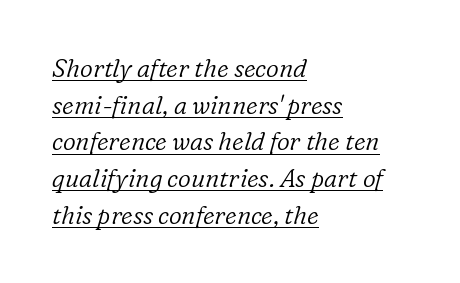
The block of text has a typical density, with ordinary space between rows. Does the copy run flush right? No — it runs flush left. These characters rest on top of a visible drawn line. Every character sits at an angle, as italics do. Counters stay open thanks to moderate or lighter strokes. In terms of letterspacing, this is plain default setting.
